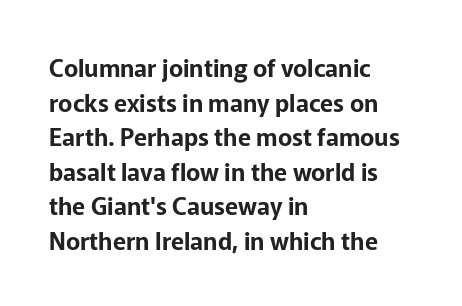
The image shows 24 px text type, upright; set left-aligned, normal line spacing (1.44x), normal letter spacing, not underlined.
